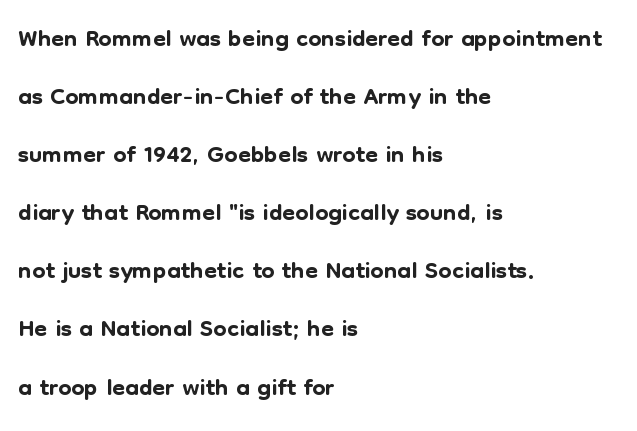
Q: Is the text italic (slanted)? A: No, it is upright.
Q: Is the typeface a serif or a sans-serif typeface? A: Sans-serif.
Q: Is the text underlined? A: No.
Q: How is the paragraph aligned? A: Left-aligned.
Q: Is the spacing between letters normal or unusually wide? A: Normal.
Q: Is the spacing between lines tight, normal or loose? A: Normal.
Q: Width (condensed, normal, or wide)? A: Normal.
Q: Stroke contrast? A: Low.
Q: x-height? A: Medium.
Q: Monospaced? A: No.
